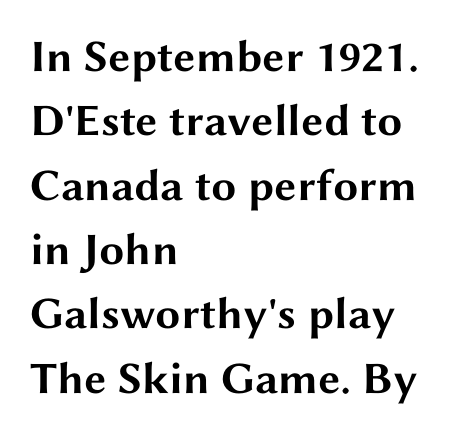
The image shows 45 px bold, wide sans-serif type, upright; set left-aligned, normal line spacing (1.43x), normal letter spacing, not underlined; medium stroke contrast and a medium x-height.
